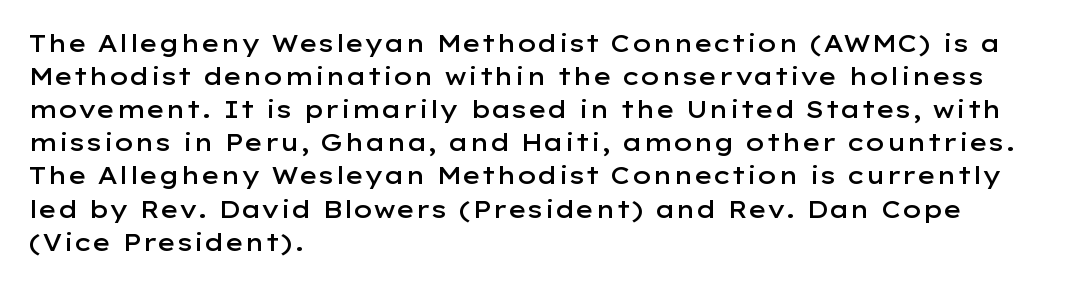
Q: Is the text bold? A: Semi-bold.
Q: Is the text italic (slanted)? A: No, it is upright.
Q: Is the text underlined? A: No.
Q: How is the paragraph aligned? A: Left-aligned.
Q: Is the spacing between letters normal or unusually wide? A: Normal.
Q: Is the spacing between lines tight, normal or loose? A: Normal.
